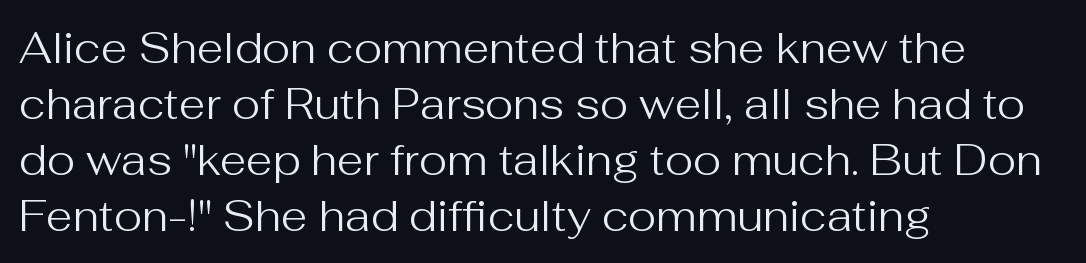
Any mark beneath the type? The region is blank. This rendering leaves character spacing at its baseline value. A classic flush-left, rag-right setting is used for this passage. The face used here is proportionally spaced, like ordinary book or web type.
